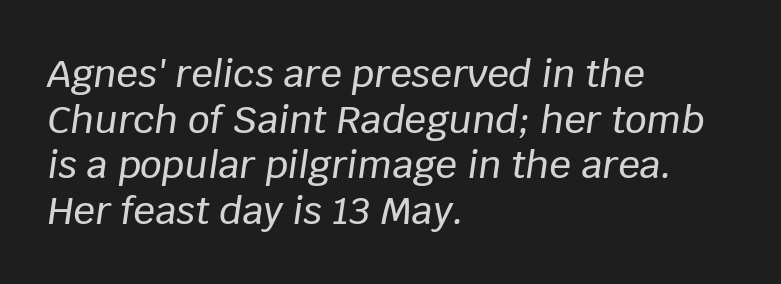
{"italic": "yes", "lean": "right", "slant_degrees": 8, "width": "normal", "stroke_contrast": "low", "x_height": "large", "monospaced": "no", "underline": "no", "align": "left", "line_spacing_ratio": 1.2, "letter_spacing": "normal", "letter_spacing_em": 0.0, "glyph_px": 38}
